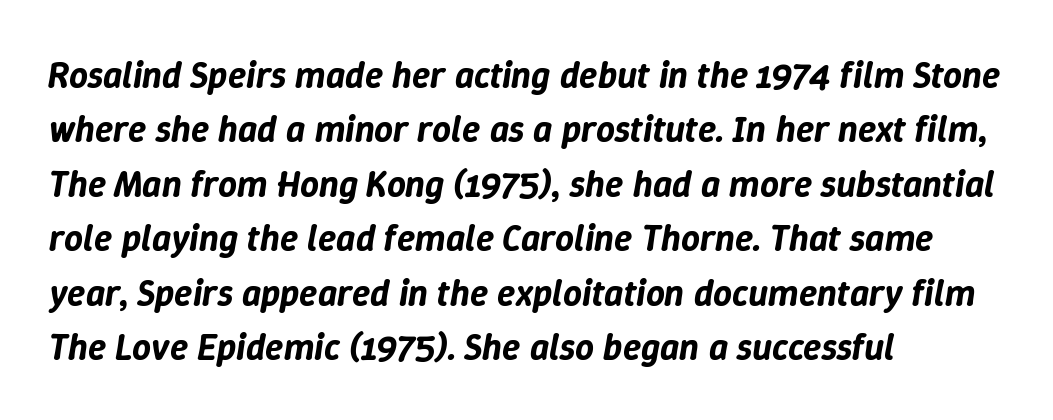
Q: Is the text italic (slanted)? A: Yes, it leans right by about 9 degrees.
Q: Is the text underlined? A: No.
Q: How is the paragraph aligned? A: Left-aligned.
Q: Is the spacing between letters normal or unusually wide? A: Normal.
Q: Is the spacing between lines tight, normal or loose? A: Normal.
Q: Width (condensed, normal, or wide)? A: Normal.
Q: Stroke contrast? A: Low.
Q: x-height? A: Medium.
Q: Monospaced? A: No.
